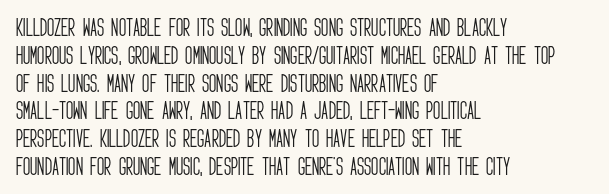
Q: Is the text bold? A: No.
Q: Is the text italic (slanted)? A: No, it is upright.
Q: Is the text underlined? A: No.
Q: How is the paragraph aligned? A: Left-aligned.
Q: Is the spacing between letters normal or unusually wide? A: Normal.
Q: Is the spacing between lines tight, normal or loose? A: Normal.
